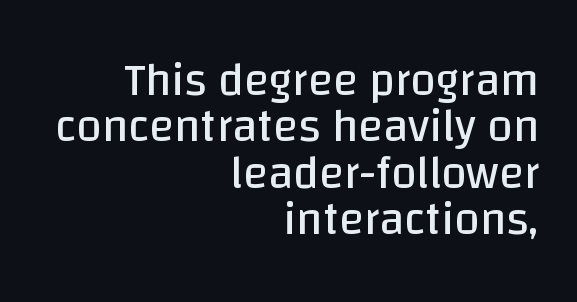
Compared with typical body copy, the letter spacing here is the same. Does the leading feel generous? Not at all — it's pinched. Descender tails drop into unmarked territory. Each stroke keeps to a modest, everyday thickness or less.
